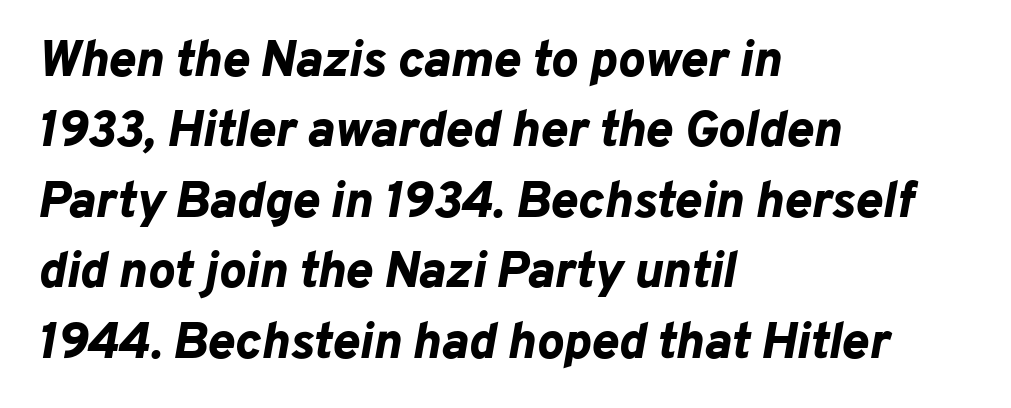
Q: Is the text bold? A: Yes.
Q: Is the text italic (slanted)? A: Yes, it leans right by about 10 degrees.
Q: Is the text underlined? A: No.
Q: How is the paragraph aligned? A: Left-aligned.
Q: Is the spacing between letters normal or unusually wide? A: Normal.
Q: Is the spacing between lines tight, normal or loose? A: Normal.
Q: Width (condensed, normal, or wide)? A: Normal.
Q: Stroke contrast? A: Low.
Q: x-height? A: Medium.
Q: Monospaced? A: No.
